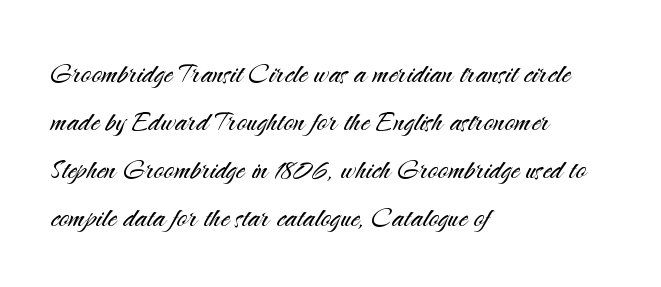
Q: Is the text bold? A: No.
Q: Is the text italic (slanted)? A: Yes.
Q: Is the typeface a serif or a sans-serif typeface? A: Sans-serif.
Q: Is the text underlined? A: No.
Q: How is the paragraph aligned? A: Left-aligned.
Q: Is the spacing between letters normal or unusually wide? A: Normal.
Q: Is the spacing between lines tight, normal or loose? A: Normal.
Q: Width (condensed, normal, or wide)? A: Normal.
Q: Stroke contrast? A: Medium.
Q: x-height? A: Small.
Q: Monospaced? A: No.
